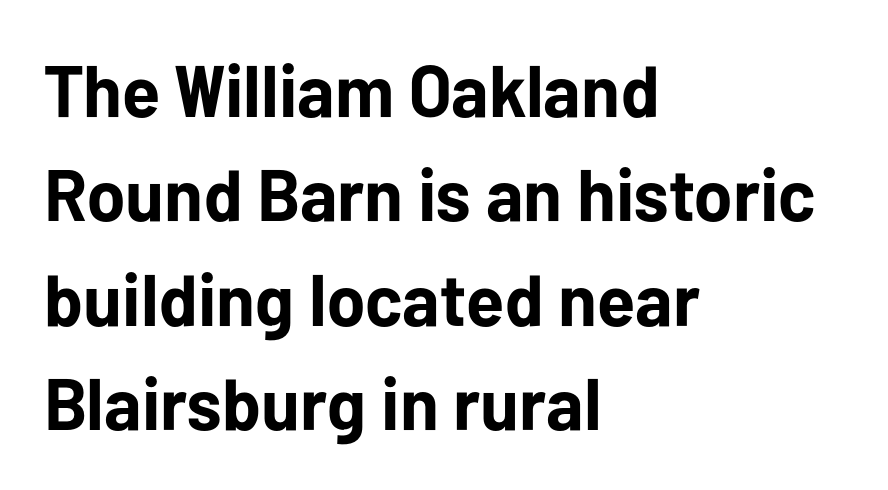
Upright lettering throughout. The passage shown is typed in a proportional face where columns would drift. Stroke thickness is high; the sample reads as a true bold. Between one letter and the next there's only the usual sliver of space. The space between consecutive lines is moderate.
